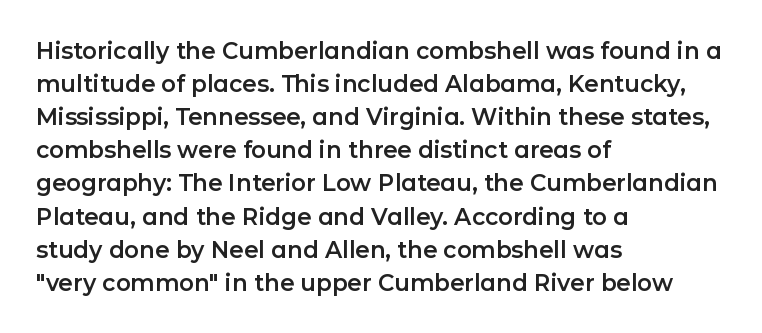
Q: Is the text italic (slanted)? A: No, it is upright.
Q: Is the text underlined? A: No.
Q: How is the paragraph aligned? A: Left-aligned.
Q: Is the spacing between letters normal or unusually wide? A: Normal.
Q: Is the spacing between lines tight, normal or loose? A: Normal.
